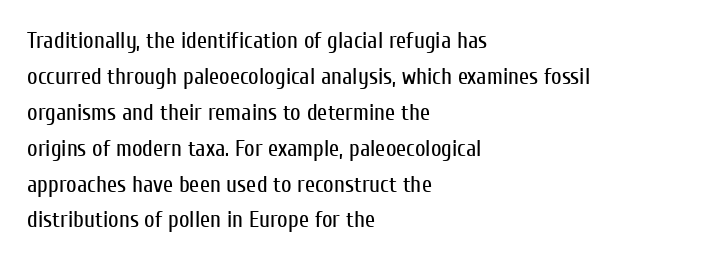
The image shows 23 px text type, upright; set left-aligned, normal line spacing (1.56x), normal letter spacing, not underlined.
